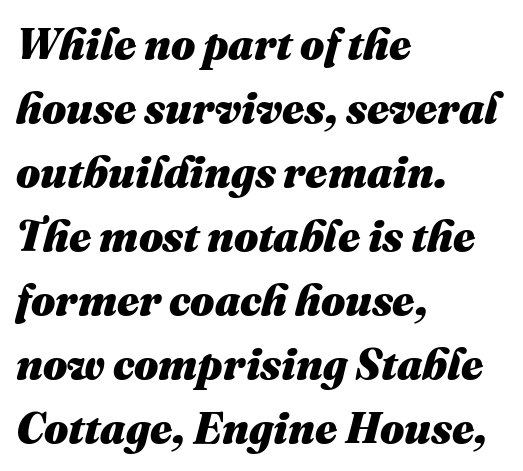
{"italic": "yes", "lean": "right", "slant_degrees": 16, "bold": "yes", "weight": "heavy", "width": "normal", "stroke_contrast": "medium", "x_height": "medium", "monospaced": "no", "underline": "no", "align": "left", "line_spacing": "normal", "line_spacing_ratio": 1.49, "letter_spacing": "normal", "letter_spacing_em": 0.0, "glyph_px": 43}
